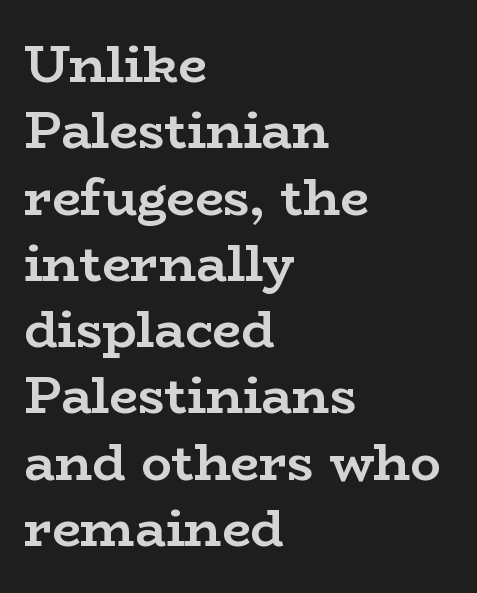
Q: Is the text bold? A: Yes.
Q: Is the text italic (slanted)? A: No, it is upright.
Q: Is the typeface a serif or a sans-serif typeface? A: Serif.
Q: Is the text underlined? A: No.
Q: How is the paragraph aligned? A: Left-aligned.
Q: Is the spacing between letters normal or unusually wide? A: Normal.
Q: Is the spacing between lines tight, normal or loose? A: Normal.
Q: Width (condensed, normal, or wide)? A: Wide.
Q: Stroke contrast? A: Low.
Q: x-height? A: Medium.
Q: Monospaced? A: No.
